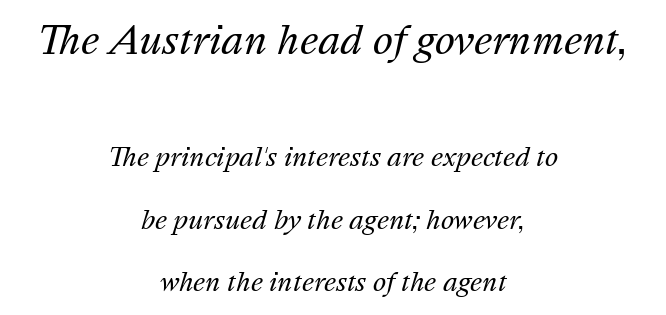
Q: Is the text bold? A: No.
Q: Is the text italic (slanted)? A: Yes, it leans right by about 16 degrees.
Q: Is the text underlined? A: No.
Q: How is the paragraph aligned? A: Centered.
Q: Is the spacing between letters normal or unusually wide? A: Normal.
Q: Is the spacing between lines tight, normal or loose? A: Loose.
Q: Which block of text is set in a larger size, the first (top) or the second (bottom)? A: The first (top) one.
Q: Width (condensed, normal, or wide)? A: Normal.
Q: Stroke contrast? A: Medium.
Q: x-height? A: Medium.
Q: Monospaced? A: No.
